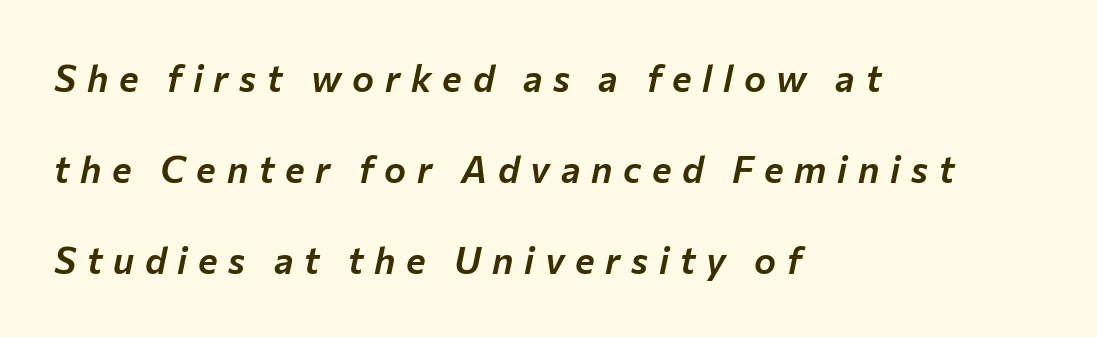
The image shows 37 px text type, italic (leaning right); set left-aligned, loose line spacing (2.46x), unusually wide letter spacing (+0.29 em), not underlined; low stroke contrast and a medium x-height.
